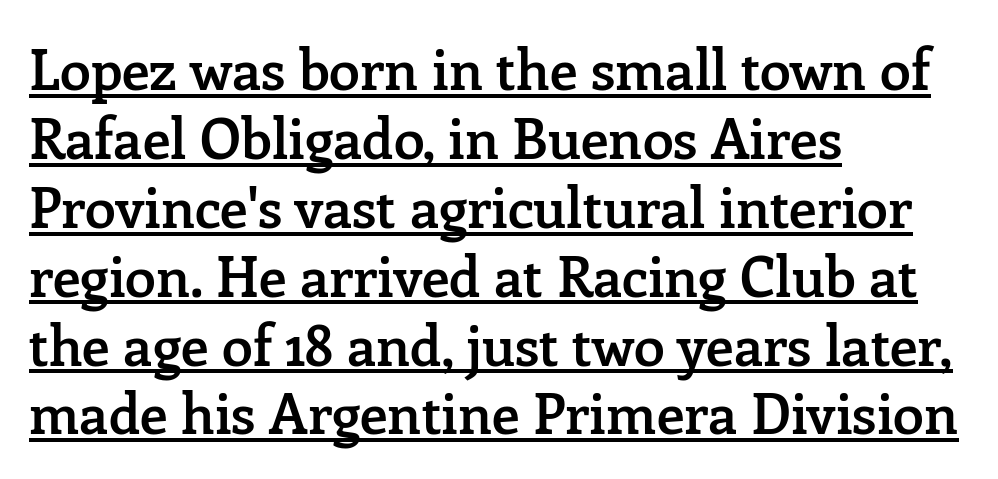
Q: Is the text bold? A: Semi-bold.
Q: Is the text italic (slanted)? A: No, it is upright.
Q: Is the typeface a serif or a sans-serif typeface? A: Serif.
Q: Is the text underlined? A: Yes.
Q: How is the paragraph aligned? A: Left-aligned.
Q: Is the spacing between letters normal or unusually wide? A: Normal.
Q: Width (condensed, normal, or wide)? A: Normal.
Q: Stroke contrast? A: Low.
Q: x-height? A: Medium.
Q: Monospaced? A: No.
